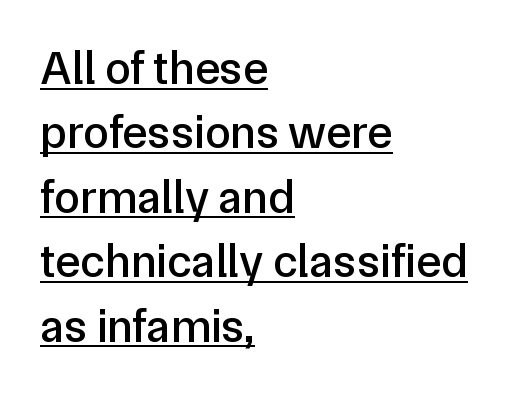
The typeface chosen for these lines omits serifs. The passage shown stacks its lines at a standard gap. Ordinary non-slanted type is in use. The horizontal fit of the characters is conventional and even.
